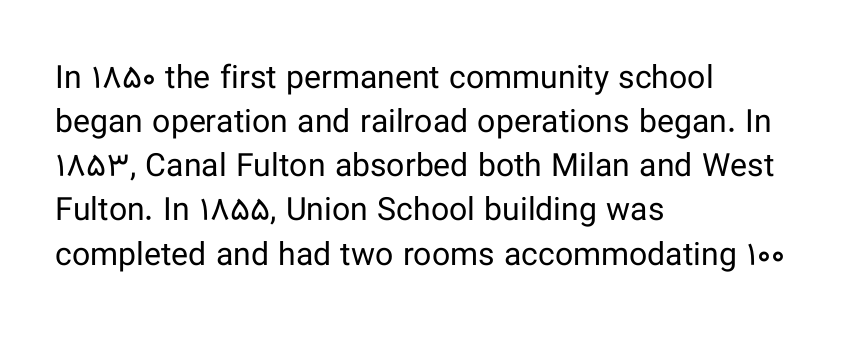
Words appear dense and cohesive because spacing is normal. Bold? No — there's no thickening of the strokes. Ordinary non-slanted type is in use. A typesetter would call this leading conventional body-copy spacing. The passage shown is typed in a proportional face where columns would drift. Type style note: lacks serifs.
